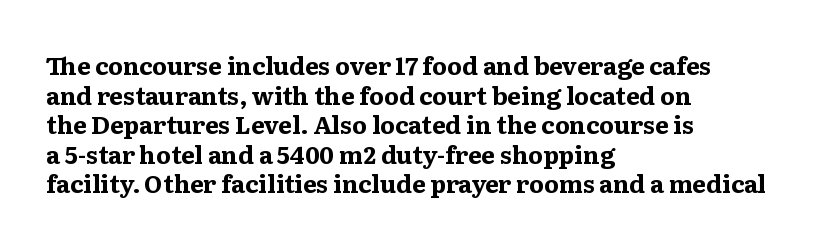
The image shows 24 px bold type, upright; set left-aligned, line spacing 1.23x, normal letter spacing, not underlined.
